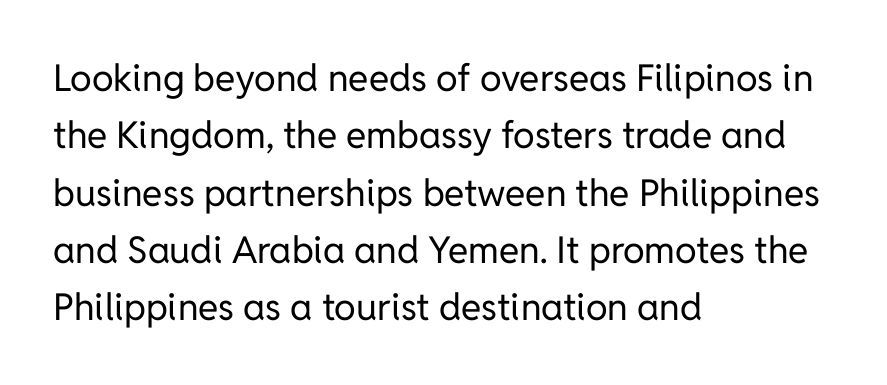
The image shows 37 px regular-weight sans-serif type, upright; set left-aligned, normal line spacing (1.55x), normal letter spacing, not underlined; low stroke contrast and a medium x-height.
